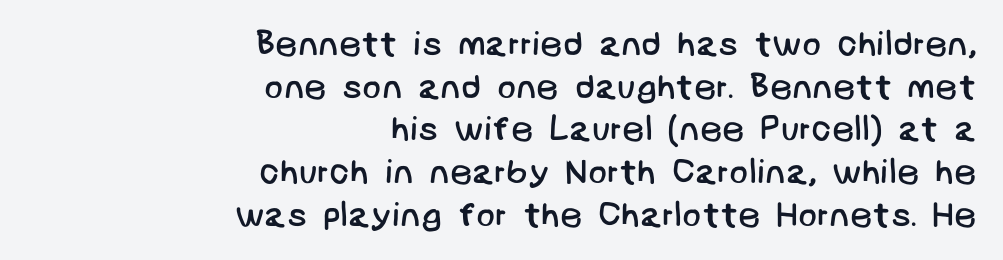
Q: Is the text bold? A: No.
Q: Is the typeface a serif or a sans-serif typeface? A: Sans-serif.
Q: Is the text underlined? A: No.
Q: How is the paragraph aligned? A: Right-aligned.
Q: Is the spacing between letters normal or unusually wide? A: Normal.
Q: Width (condensed, normal, or wide)? A: Normal.
Q: Stroke contrast? A: Low.
Q: x-height? A: Large.
